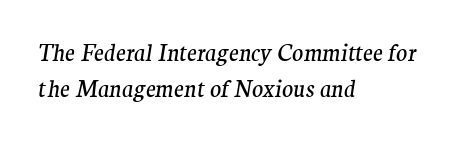
{"italic": "yes", "lean": "right", "slant_degrees": 9, "bold": "no", "underline": "no", "align": "left", "line_spacing": "normal", "line_spacing_ratio": 1.58, "letter_spacing": "normal", "letter_spacing_em": 0.0, "glyph_px": 23}
